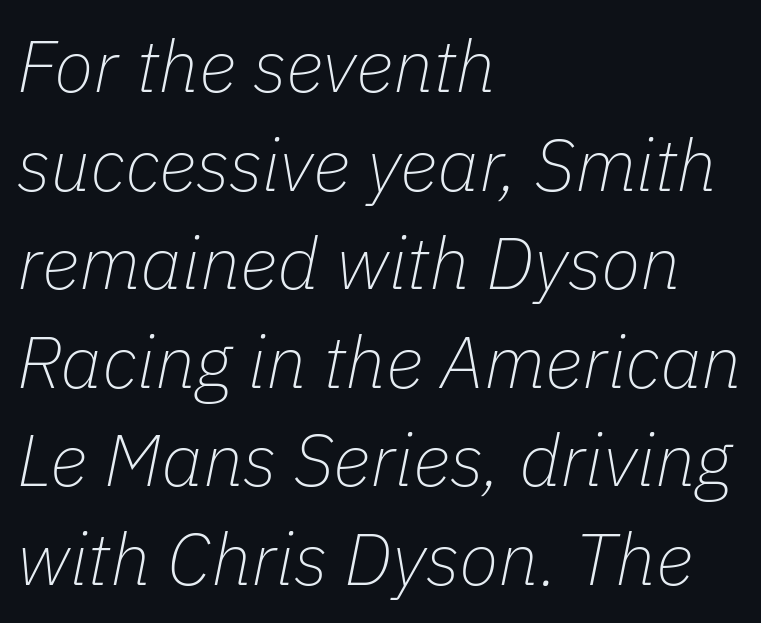
{"italic": "yes", "lean": "right", "slant_degrees": 11, "bold": "no", "weight": "thin", "width": "normal", "stroke_contrast": "low", "x_height": "medium", "monospaced": "no", "underline": "no", "align": "left", "line_spacing": "normal", "line_spacing_ratio": 1.35, "letter_spacing": "normal", "letter_spacing_em": 0.0, "glyph_px": 73}
